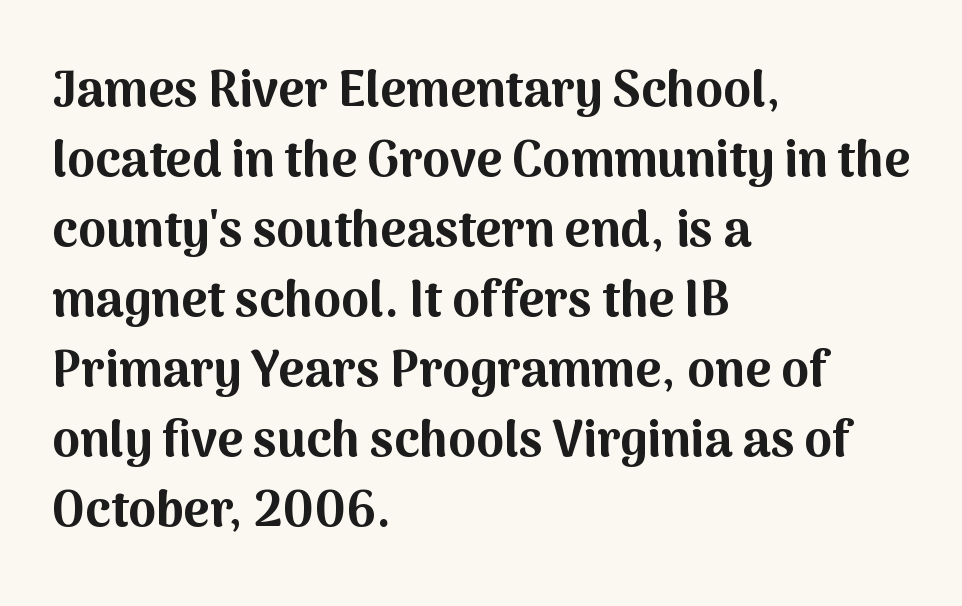
Character widths vary here, with narrow letters taking less room than wide ones. Type without underlining. The type family on display is of the sans-serif kind. Every stem runs plumb, perpendicular to the baseline.
